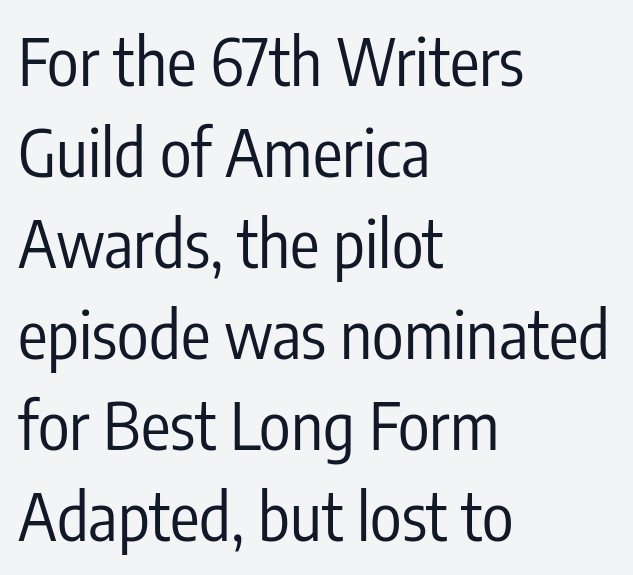
Posture: vertical. Tracking here is standard; glyphs follow each other at the usual distance. Leftover space on each line is placed entirely after the last word. Vertical stems look standard width or narrower in stroke.
